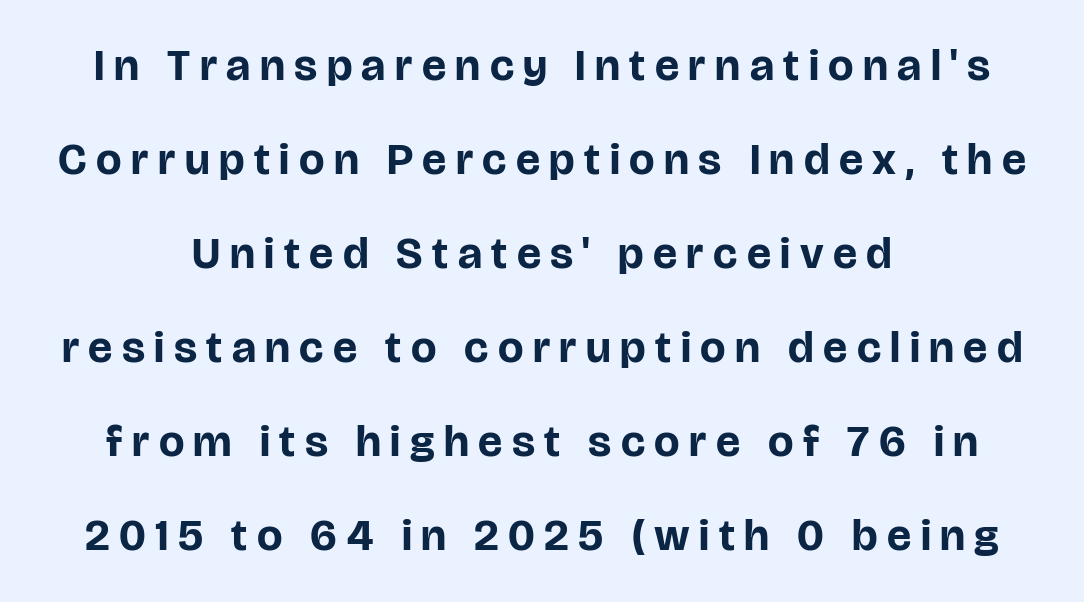
Do the letters lean? They stand straight. The setting favours the middle, as headings and verse often do. Look at the stroke-to-counter ratio: heavy, a bold. Check the space under the baseline: it is left empty. If you measured baseline to baseline, you'd find a long distance.
